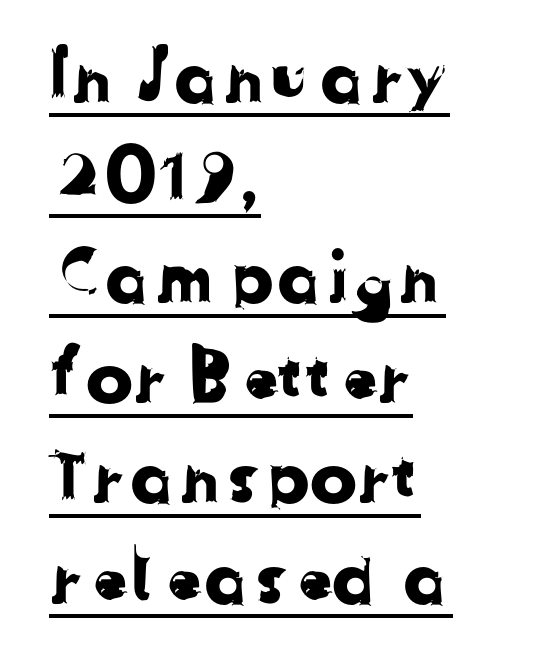
{"serif": "no", "width": "normal", "stroke_contrast": "low", "x_height": "medium", "monospaced": "no", "underline": "yes", "align": "left", "line_spacing": "normal", "line_spacing_ratio": 1.41, "letter_spacing": "normal", "letter_spacing_em": 0.0, "glyph_px": 71}
